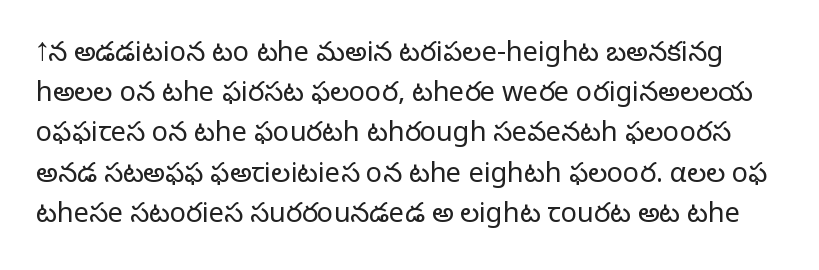
The image shows 27 px text type, upright; set normal line spacing (1.49x), normal letter spacing, not underlined.
